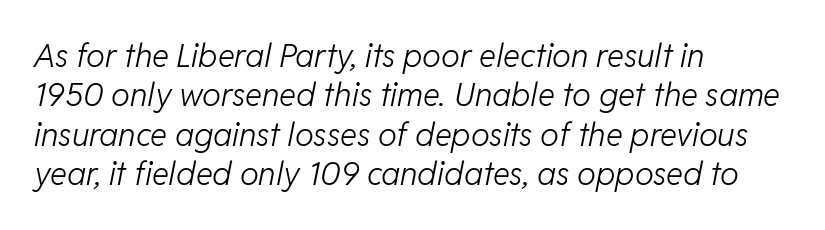
{"italic": "yes", "lean": "right", "slant_degrees": 11, "bold": "no", "weight": "light", "width": "normal", "stroke_contrast": "low", "x_height": "medium", "monospaced": "no", "underline": "no", "align": "left", "line_spacing_ratio": 1.23, "letter_spacing": "normal", "letter_spacing_em": 0.0, "glyph_px": 32}
